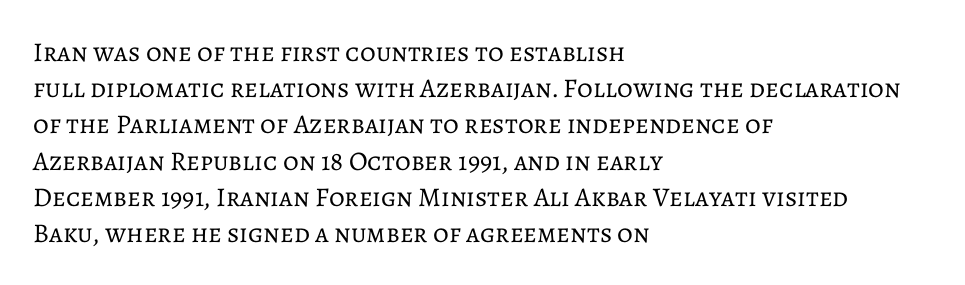
Q: Is the text bold? A: No.
Q: Is the text italic (slanted)? A: No, it is upright.
Q: Is the text underlined? A: No.
Q: How is the paragraph aligned? A: Left-aligned.
Q: Is the spacing between letters normal or unusually wide? A: Normal.
Q: Is the spacing between lines tight, normal or loose? A: Normal.
